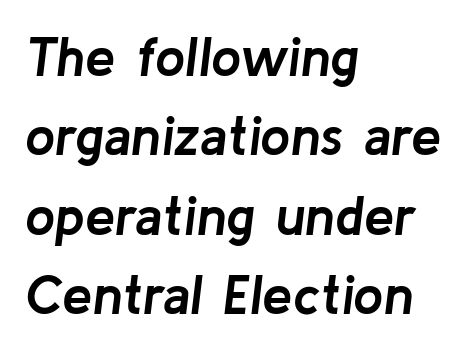
Q: Is the text bold? A: Yes.
Q: Is the text italic (slanted)? A: Yes, it leans right by about 8 degrees.
Q: Is the text underlined? A: No.
Q: How is the paragraph aligned? A: Left-aligned.
Q: Is the spacing between letters normal or unusually wide? A: Normal.
Q: Is the spacing between lines tight, normal or loose? A: Normal.
Q: Width (condensed, normal, or wide)? A: Normal.
Q: Stroke contrast? A: Low.
Q: x-height? A: Medium.
Q: Monospaced? A: No.
